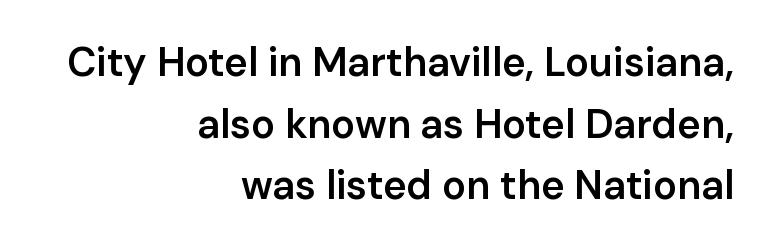
The image shows 40 px semibold sans-serif type, upright; set right-aligned, normal line spacing (1.54x), normal letter spacing, not underlined; low stroke contrast and a medium x-height.
